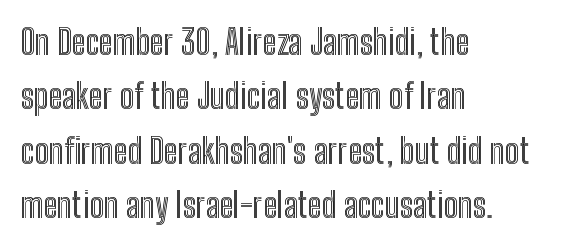
Rows of type keep a routine distance in the vertical direction. If you drew a line through each stem, it would be perfectly vertical. There is no visible air inserted between adjacent glyphs. Note the varied advance widths — an 'i' is clearly narrower than an 'm'. Beneath every word, the page is bare.
